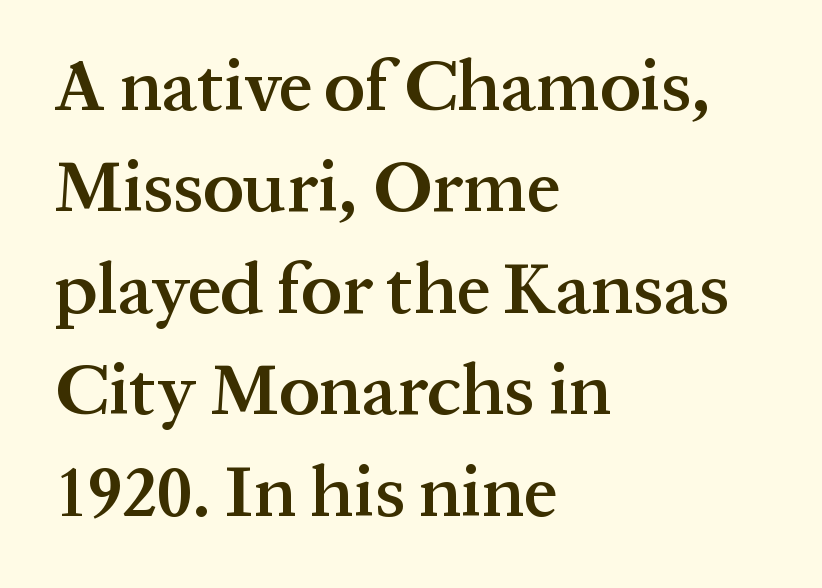
Q: Is the text bold? A: Semi-bold.
Q: Is the text italic (slanted)? A: No, it is upright.
Q: Is the typeface a serif or a sans-serif typeface? A: Serif.
Q: Is the text underlined? A: No.
Q: How is the paragraph aligned? A: Left-aligned.
Q: Is the spacing between letters normal or unusually wide? A: Normal.
Q: Is the spacing between lines tight, normal or loose? A: Normal.
Q: Width (condensed, normal, or wide)? A: Normal.
Q: Stroke contrast? A: Medium.
Q: x-height? A: Medium.
Q: Monospaced? A: No.
